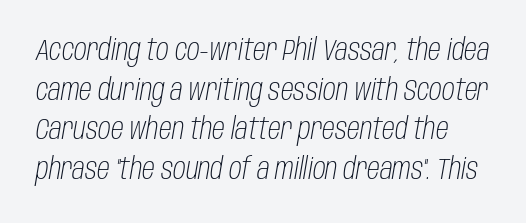
{"italic": "yes", "lean": "right", "slant_degrees": 10, "bold": "no", "weight": "light", "width": "condensed", "stroke_contrast": "low", "x_height": "large", "monospaced": "no", "underline": "no", "line_spacing": "normal", "line_spacing_ratio": 1.37, "letter_spacing": "normal", "letter_spacing_em": 0.0, "glyph_px": 29}
